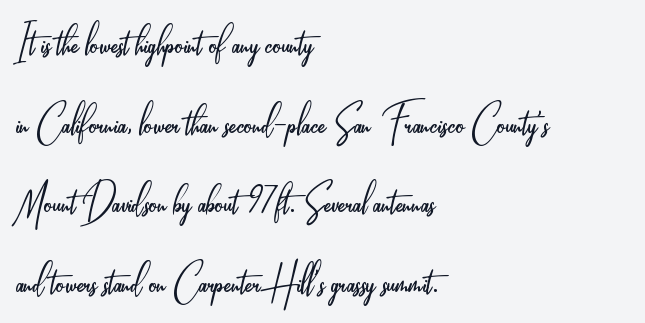
{"serif": "no", "bold": "no", "weight": "light", "width": "condensed", "stroke_contrast": "low", "x_height": "small", "monospaced": "no", "underline": "no", "align": "left", "line_spacing": "normal", "line_spacing_ratio": 1.56, "letter_spacing": "normal", "letter_spacing_em": 0.0, "glyph_px": 51}
